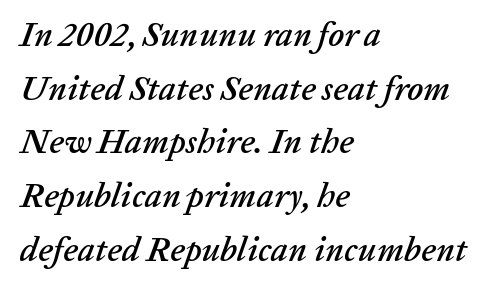
Q: Is the text italic (slanted)? A: Yes, it leans right by about 20 degrees.
Q: Is the text underlined? A: No.
Q: How is the paragraph aligned? A: Left-aligned.
Q: Is the spacing between letters normal or unusually wide? A: Normal.
Q: Is the spacing between lines tight, normal or loose? A: Normal.
Q: Width (condensed, normal, or wide)? A: Normal.
Q: Stroke contrast? A: Low.
Q: x-height? A: Medium.
Q: Monospaced? A: No.
